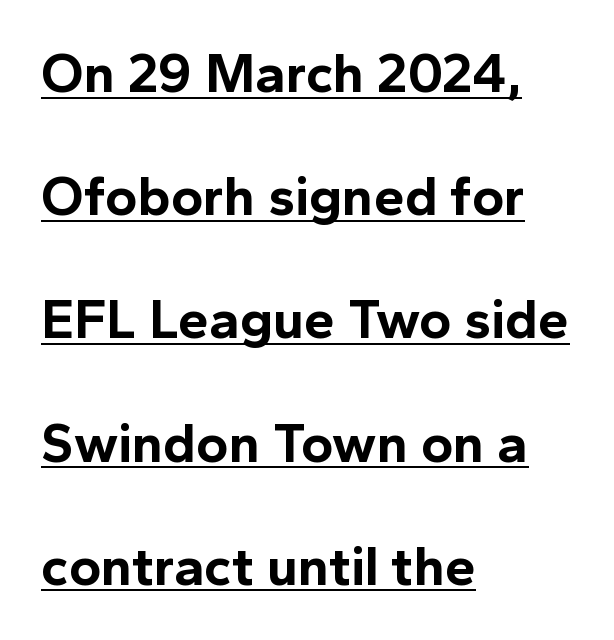
{"serif": "no", "italic": "no", "bold": "yes", "weight": "bold", "width": "normal", "x_height": "medium", "monospaced": "no", "underline": "yes", "align": "left", "line_spacing": "loose", "line_spacing_ratio": 2.24, "letter_spacing": "normal", "letter_spacing_em": 0.0, "glyph_px": 55}
